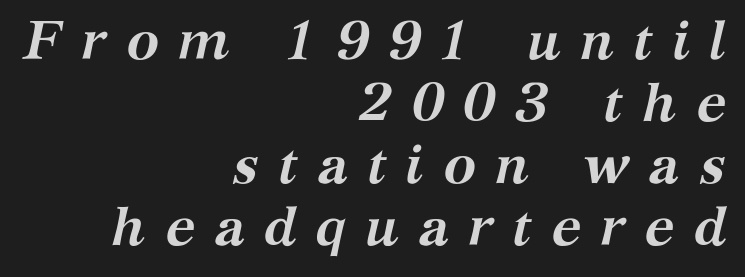
{"serif": "yes", "italic": "yes", "lean": "right", "slant_degrees": 12, "bold": "yes", "weight": "semibold", "width": "normal", "stroke_contrast": "medium", "x_height": "medium", "monospaced": "no", "underline": "no", "align": "right", "line_spacing": "tight", "line_spacing_ratio": 1.13, "letter_spacing": "wide", "letter_spacing_em": 0.34, "glyph_px": 55}
